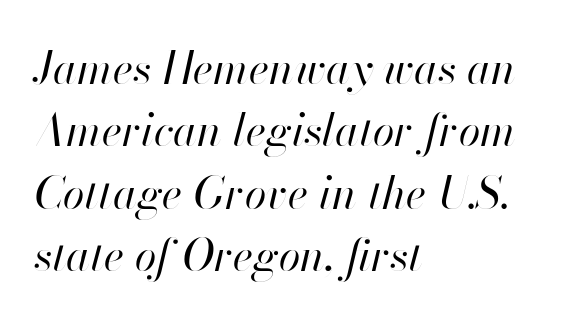
Q: Is the text bold? A: No.
Q: Is the text italic (slanted)? A: Yes, it leans right by about 13 degrees.
Q: Is the text underlined? A: No.
Q: How is the paragraph aligned? A: Left-aligned.
Q: Is the spacing between letters normal or unusually wide? A: Normal.
Q: Is the spacing between lines tight, normal or loose? A: Normal.
Q: Width (condensed, normal, or wide)? A: Normal.
Q: Stroke contrast? A: High.
Q: x-height? A: Small.
Q: Monospaced? A: No.
